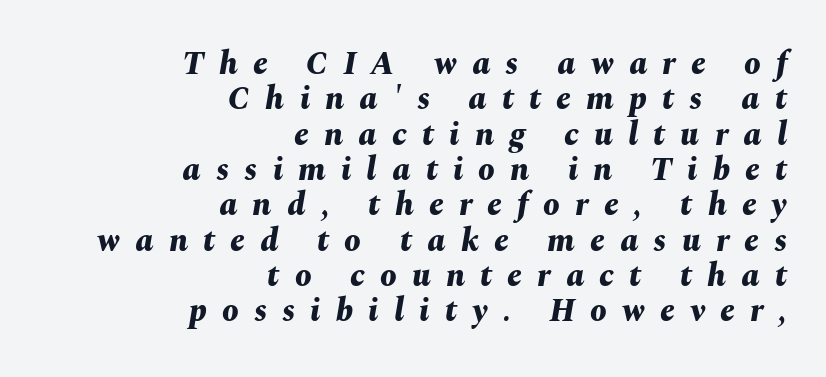
{"italic": "yes", "lean": "right", "slant_degrees": 10, "bold": "yes", "weight": "bold", "width": "normal", "stroke_contrast": "medium", "x_height": "medium", "monospaced": "no", "underline": "no", "align": "right", "line_spacing": "tight", "line_spacing_ratio": 1.07, "letter_spacing": "wide", "letter_spacing_em": 0.46, "glyph_px": 33}
